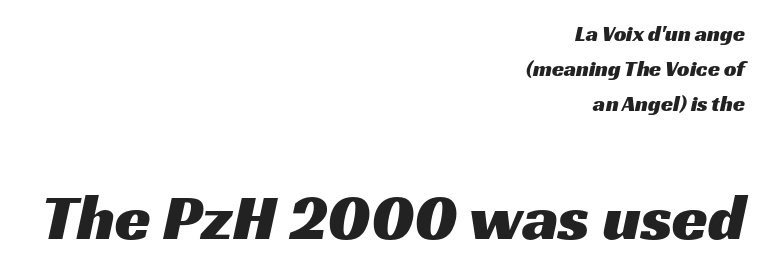
{"serif": "no", "width": "wide", "stroke_contrast": "medium", "x_height": "medium", "monospaced": "no", "underline": "no", "align": "right", "line_spacing": "normal", "line_spacing_ratio": 1.58, "letter_spacing": "normal", "letter_spacing_em": 0.0, "larger_block": "second", "size_ratio": 2.95, "glyph_px": 65}
